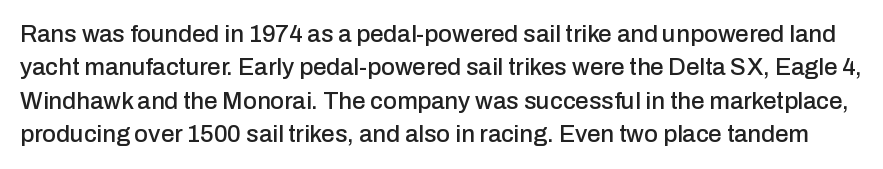
Look at the tracking — it's just the regular setting, nothing added. A roman cut, with each character standing at attention. The rows are spaced the way most documents space them. Underlining? Definitely not there.
